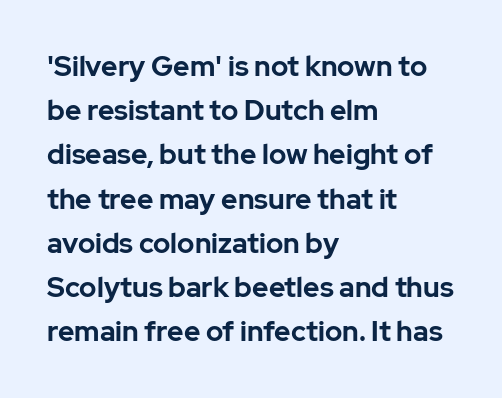
{"serif": "no", "italic": "no", "bold": "yes", "weight": "bold", "width": "normal", "stroke_contrast": "low", "x_height": "medium", "monospaced": "no", "underline": "no", "align": "left", "line_spacing": "normal", "line_spacing_ratio": 1.58, "letter_spacing": "normal", "letter_spacing_em": 0.0, "glyph_px": 28}
